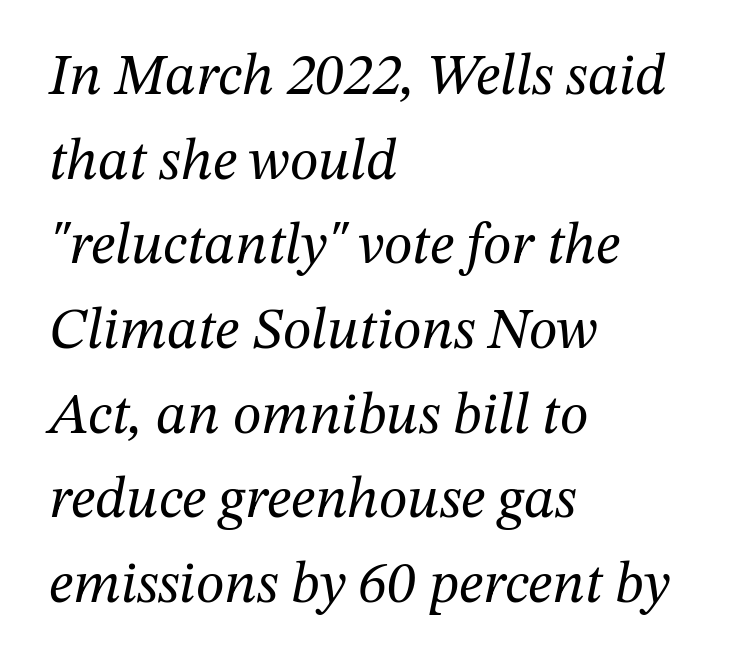
Q: Is the text bold? A: No.
Q: Is the text italic (slanted)? A: Yes, it leans right by about 12 degrees.
Q: Is the typeface a serif or a sans-serif typeface? A: Serif.
Q: Is the text underlined? A: No.
Q: How is the paragraph aligned? A: Left-aligned.
Q: Is the spacing between letters normal or unusually wide? A: Normal.
Q: Is the spacing between lines tight, normal or loose? A: Normal.
Q: Width (condensed, normal, or wide)? A: Normal.
Q: Stroke contrast? A: Medium.
Q: x-height? A: Medium.
Q: Monospaced? A: No.
